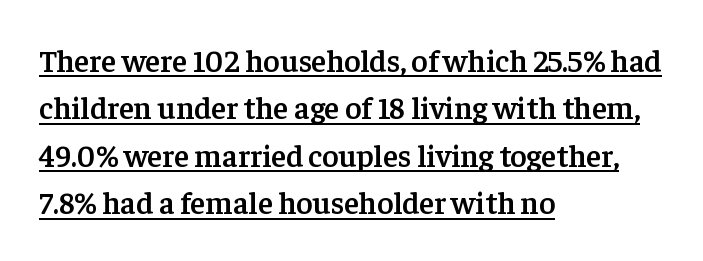
{"serif": "yes", "italic": "no", "bold": "semi", "weight": "semibold", "width": "normal", "stroke_contrast": "low", "x_height": "medium", "monospaced": "no", "underline": "yes", "align": "left", "line_spacing": "normal", "line_spacing_ratio": 1.53, "letter_spacing": "normal", "letter_spacing_em": 0.0, "glyph_px": 31}
